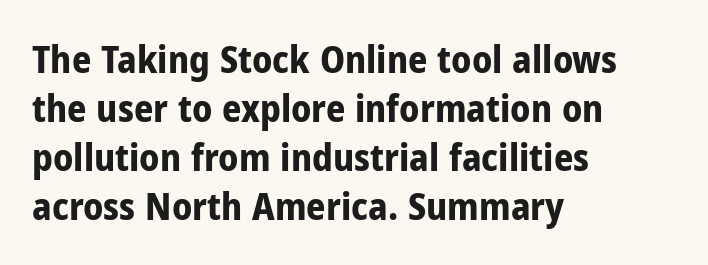
The image shows 38 px bold, condensed sans-serif type, upright; set left-aligned, normal line spacing (1.29x), normal letter spacing, not underlined; low stroke contrast and a medium x-height.
